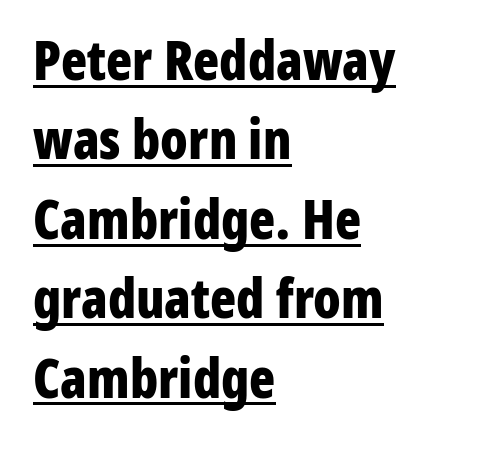
The image shows 54 px bold, condensed sans-serif type, upright; set left-aligned, normal line spacing (1.47x), normal letter spacing, underlined; low stroke contrast and a medium x-height.
